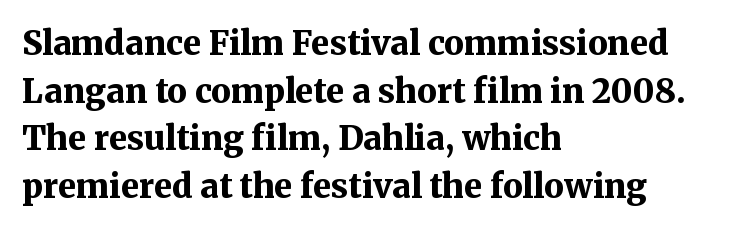
The line texture is even and compact thanks to regular tracking. The block of text has a typical density, with ordinary space between rows. Observe the serifs anchoring each vertical stroke in this sample. Stroke thickness is high; the sample reads as a true bold. Casual observation: everything's shoved over to the left. Plain, unruled lines of type.
